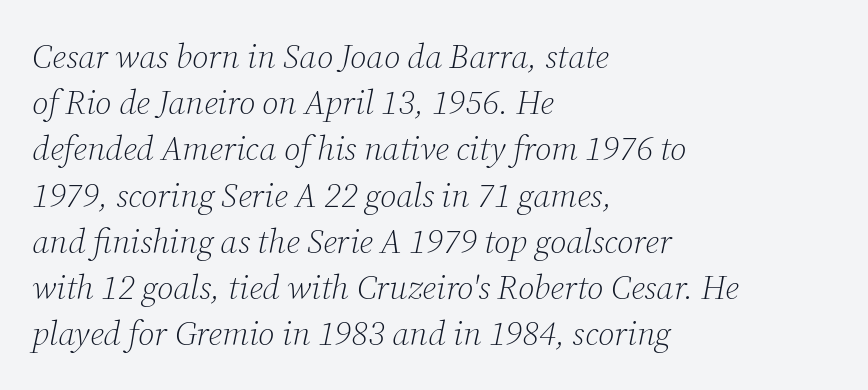
{"serif": "yes", "italic": "yes", "lean": "right", "slant_degrees": 12, "bold": "no", "weight": "light", "width": "normal", "stroke_contrast": "low", "x_height": "medium", "monospaced": "no", "underline": "no", "align": "left", "line_spacing": "normal", "line_spacing_ratio": 1.36, "letter_spacing": "normal", "letter_spacing_em": 0.0, "glyph_px": 34}
